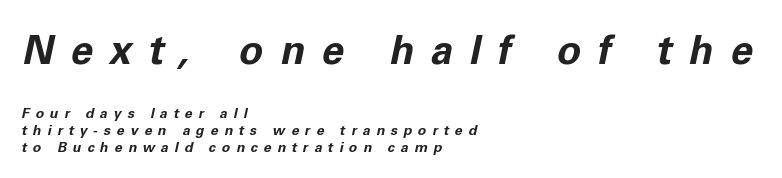
{"italic": "yes", "lean": "right", "slant_degrees": 11, "bold": "yes", "weight": "bold", "width": "normal", "stroke_contrast": "low", "x_height": "medium", "monospaced": "no", "underline": "no", "align": "left", "line_spacing_ratio": 1.24, "letter_spacing": "wide", "letter_spacing_em": 0.42, "larger_block": "first", "size_ratio": 2.86, "glyph_px": 40}
